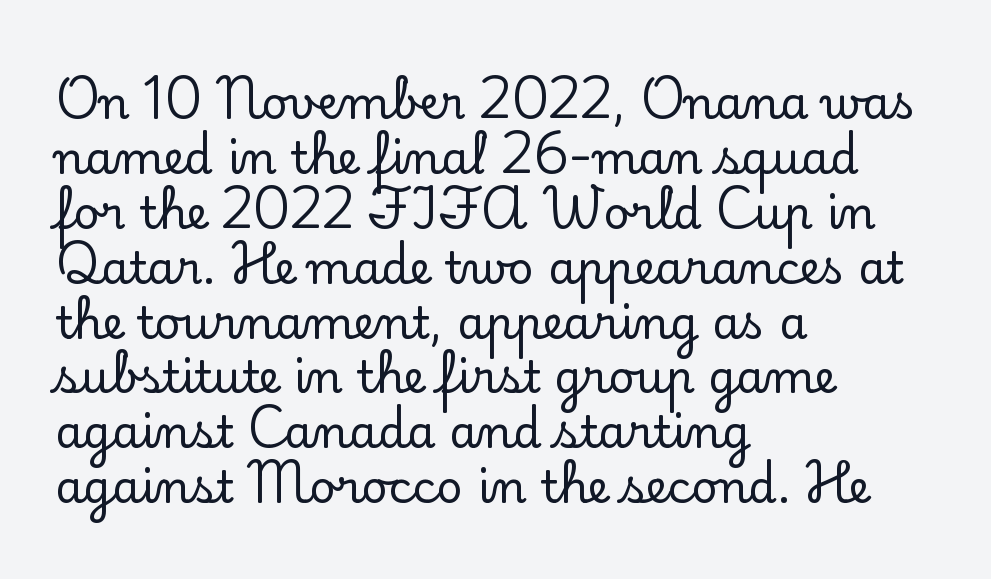
The image shows 45 px serif type, upright; set left-aligned, line spacing 1.22x, normal letter spacing, not underlined; low stroke contrast and a small x-height.
